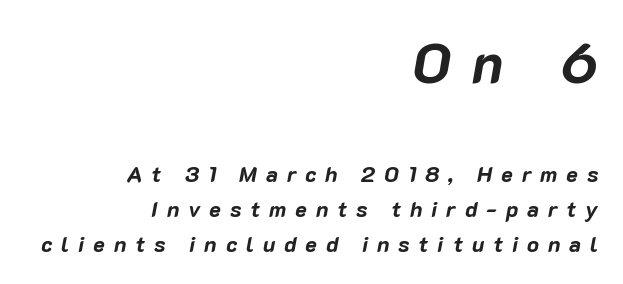
Q: Is the text bold? A: Yes.
Q: Is the text italic (slanted)? A: Yes, it leans right by about 10 degrees.
Q: Is the text underlined? A: No.
Q: How is the paragraph aligned? A: Right-aligned.
Q: Is the spacing between letters normal or unusually wide? A: Unusually wide.
Q: Is the spacing between lines tight, normal or loose? A: Normal.
Q: Which block of text is set in a larger size, the first (top) or the second (bottom)? A: The first (top) one.
Q: Width (condensed, normal, or wide)? A: Normal.
Q: Stroke contrast? A: Low.
Q: x-height? A: Medium.
Q: Monospaced? A: No.
